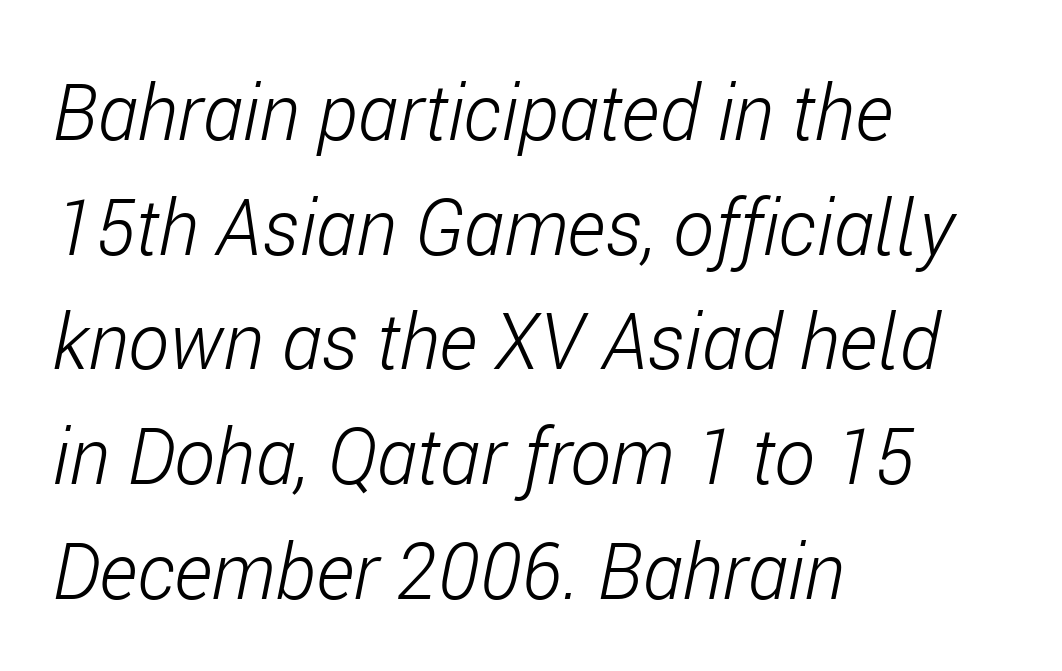
The image shows 77 px light, condensed type, italic (leaning right); set left-aligned, normal line spacing (1.49x), normal letter spacing, not underlined; low stroke contrast and a medium x-height.
